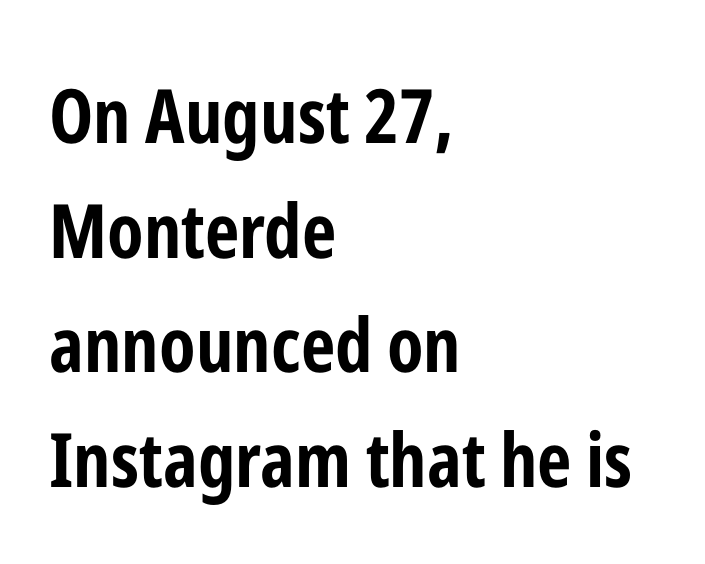
Q: Is the text bold? A: Yes.
Q: Is the text italic (slanted)? A: No, it is upright.
Q: Is the typeface a serif or a sans-serif typeface? A: Sans-serif.
Q: Is the text underlined? A: No.
Q: How is the paragraph aligned? A: Left-aligned.
Q: Is the spacing between letters normal or unusually wide? A: Normal.
Q: Is the spacing between lines tight, normal or loose? A: Normal.
Q: Width (condensed, normal, or wide)? A: Condensed.
Q: Stroke contrast? A: Low.
Q: x-height? A: Medium.
Q: Monospaced? A: No.
